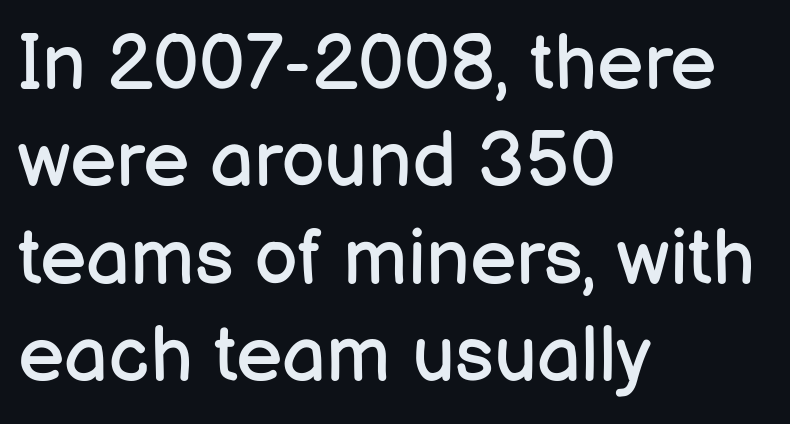
The weight would be labelled regular, book, light, or lighter still. The leading is moderate, giving the passage an even texture. Think of a printed novel: that variable character pitch is what you see here. Font category for this specimen: sans-serif. Lines of text with bare space underneath.
